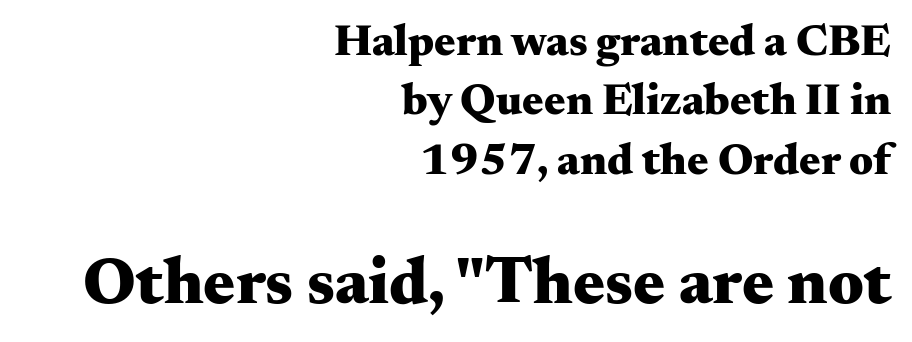
The image shows 67 px heavy, wide serif type, upright; set right-aligned, normal line spacing (1.32x), normal letter spacing, not underlined; the second (bottom) block is 1.49x larger; medium stroke contrast and a small x-height.
